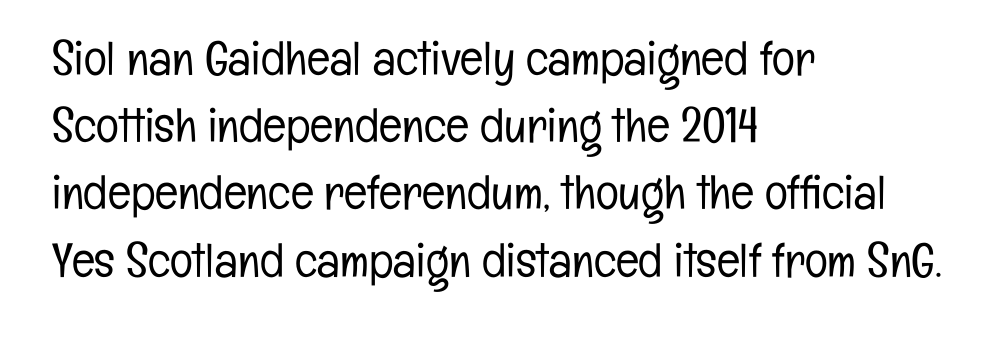
The image shows 48 px light, condensed sans-serif type, upright; set left-aligned, normal line spacing (1.4x), normal letter spacing, not underlined; low stroke contrast and a medium x-height.
